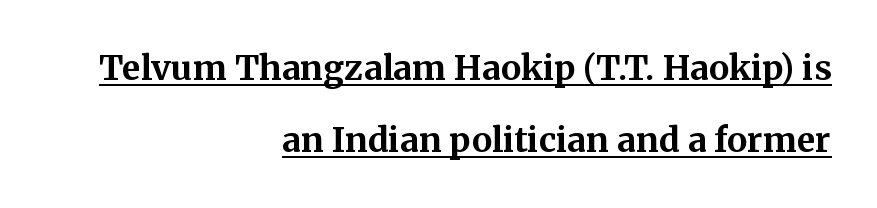
Q: Is the text bold? A: Yes.
Q: Is the text italic (slanted)? A: No, it is upright.
Q: Is the typeface a serif or a sans-serif typeface? A: Serif.
Q: Is the text underlined? A: Yes.
Q: How is the paragraph aligned? A: Right-aligned.
Q: Is the spacing between letters normal or unusually wide? A: Normal.
Q: Is the spacing between lines tight, normal or loose? A: Loose.
Q: Width (condensed, normal, or wide)? A: Normal.
Q: Stroke contrast? A: Medium.
Q: x-height? A: Medium.
Q: Monospaced? A: No.
